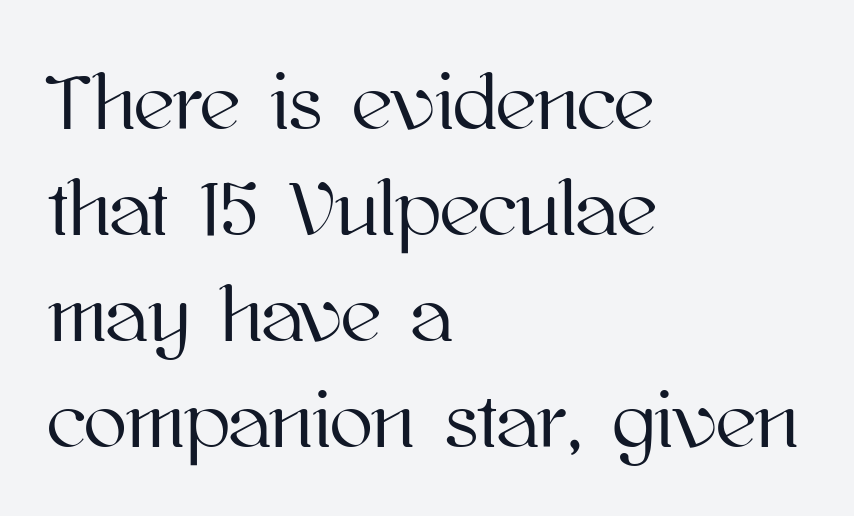
{"italic": "no", "width": "normal", "stroke_contrast": "high", "x_height": "medium", "monospaced": "no", "underline": "no", "align": "left", "line_spacing": "normal", "line_spacing_ratio": 1.34, "letter_spacing": "normal", "letter_spacing_em": 0.0, "glyph_px": 79}
